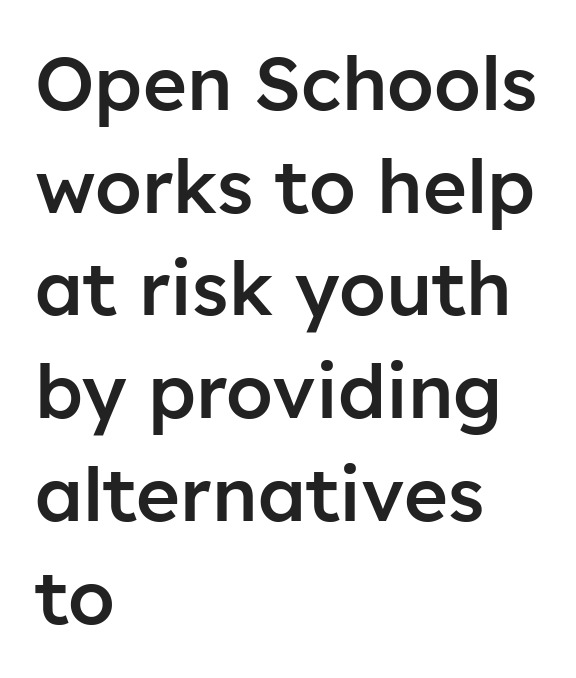
The image shows 75 px semibold sans-serif type, upright; set left-aligned, normal line spacing (1.37x), normal letter spacing, not underlined; low stroke contrast and a medium x-height.
